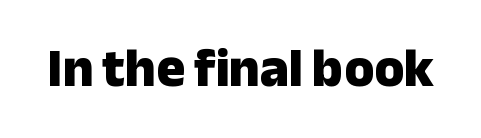
Q: Is the text bold? A: Yes.
Q: Is the text italic (slanted)? A: No, it is upright.
Q: Is the typeface a serif or a sans-serif typeface? A: Sans-serif.
Q: Is the text underlined? A: No.
Q: Is the spacing between letters normal or unusually wide? A: Normal.
Q: Width (condensed, normal, or wide)? A: Normal.
Q: Stroke contrast? A: Low.
Q: x-height? A: Medium.
Q: Monospaced? A: No.
